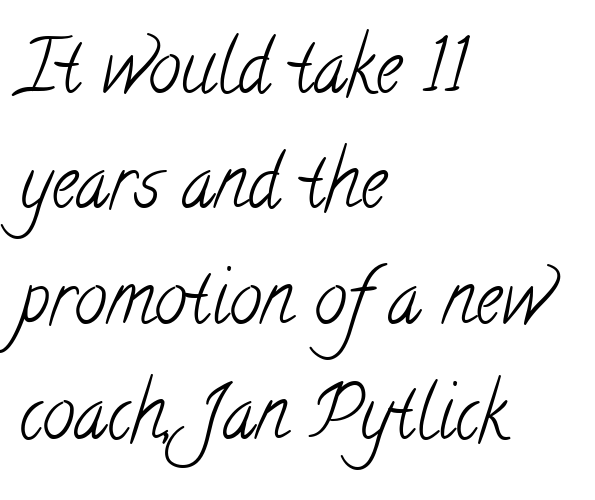
The setting favours the left margin, as ordinary paragraphs usually do. What stands out about the letter spacing? Nothing — it is the standard amount. A light-to-regular cut is what we see here. The text was rendered using a seriffed face with decorative stroke endings.
